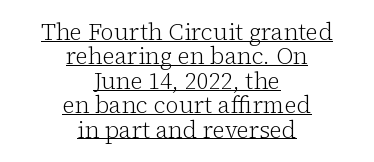
The image shows 23 px text type, upright; set centered, tight line spacing (1.06x), normal letter spacing, underlined.
